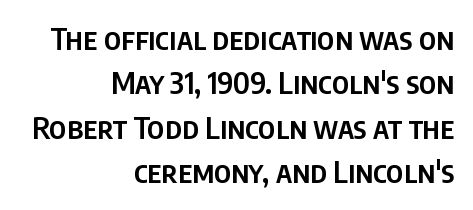
The image shows 30 px semibold, condensed sans-serif type, upright; set right-aligned, normal line spacing (1.48x), normal letter spacing, not underlined; low stroke contrast and a large x-height.
